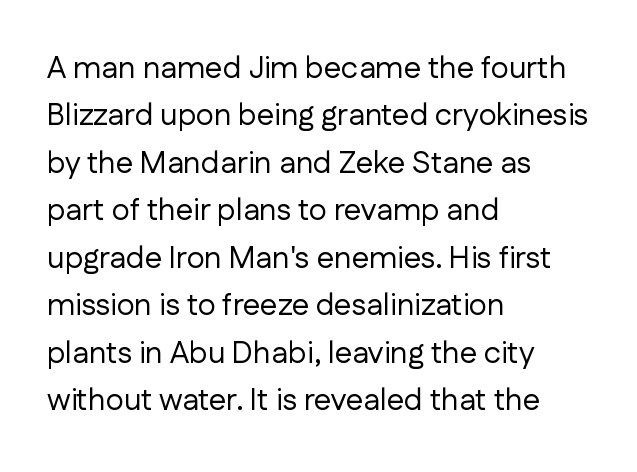
{"serif": "no", "italic": "no", "bold": "no", "weight": "regular", "width": "normal", "stroke_contrast": "low", "x_height": "medium", "monospaced": "no", "underline": "no", "align": "left", "line_spacing": "normal", "line_spacing_ratio": 1.53, "letter_spacing": "normal", "letter_spacing_em": 0.0, "glyph_px": 31}
